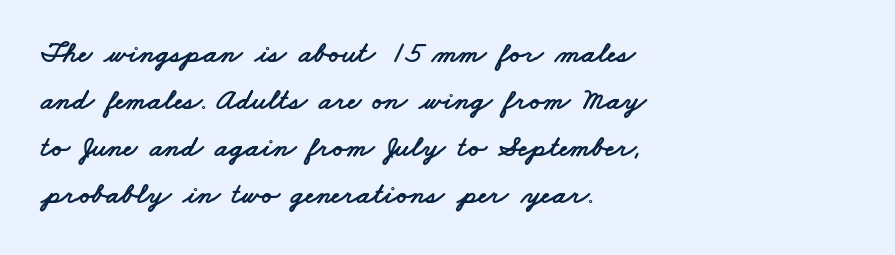
The image shows 30 px wide sans-serif type; set left-aligned, normal line spacing (1.57x), normal letter spacing, not underlined; low stroke contrast and a small x-height.
